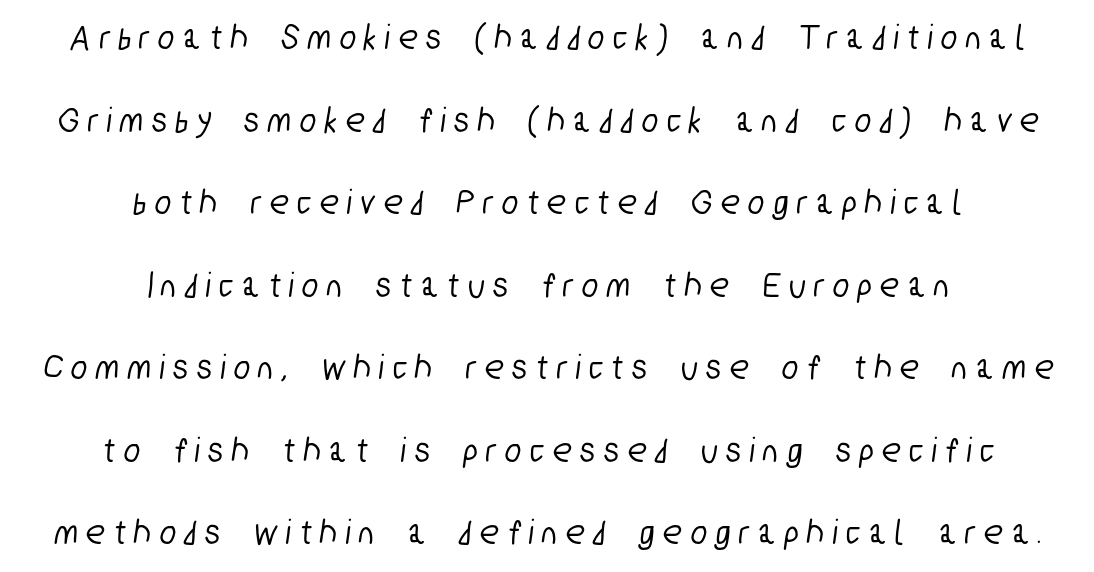
{"serif": "no", "width": "condensed", "stroke_contrast": "low", "x_height": "medium", "monospaced": "no", "underline": "no", "align": "center", "line_spacing": "loose", "line_spacing_ratio": 2.23, "letter_spacing": "wide", "letter_spacing_em": 0.26, "glyph_px": 37}
